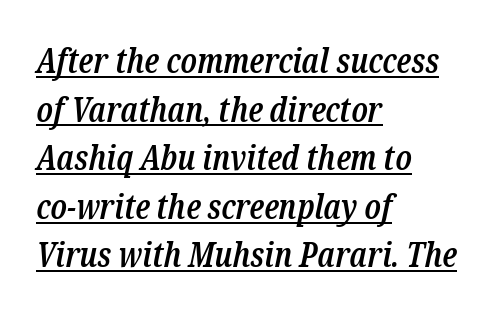
The image shows 34 px semibold, condensed serif type, italic (leaning right); set left-aligned, normal line spacing (1.43x), normal letter spacing, underlined; low stroke contrast and a medium x-height.
